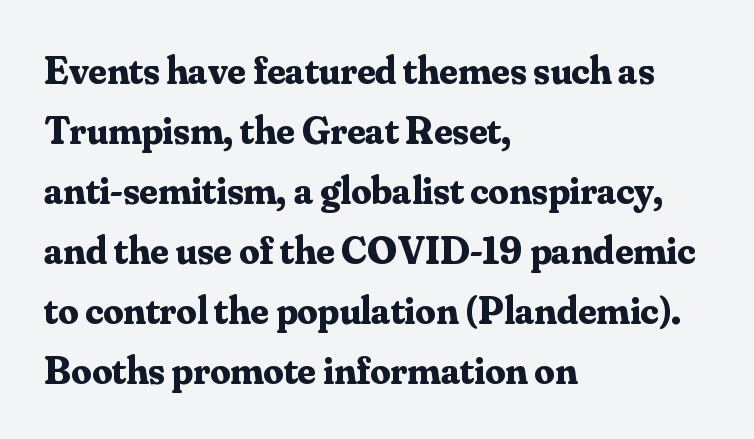
Q: Is the text bold? A: Yes.
Q: Is the text italic (slanted)? A: No, it is upright.
Q: Is the typeface a serif or a sans-serif typeface? A: Serif.
Q: Is the text underlined? A: No.
Q: How is the paragraph aligned? A: Left-aligned.
Q: Is the spacing between letters normal or unusually wide? A: Normal.
Q: Is the spacing between lines tight, normal or loose? A: Normal.
Q: Width (condensed, normal, or wide)? A: Normal.
Q: Stroke contrast? A: Medium.
Q: x-height? A: Small.
Q: Monospaced? A: No.
